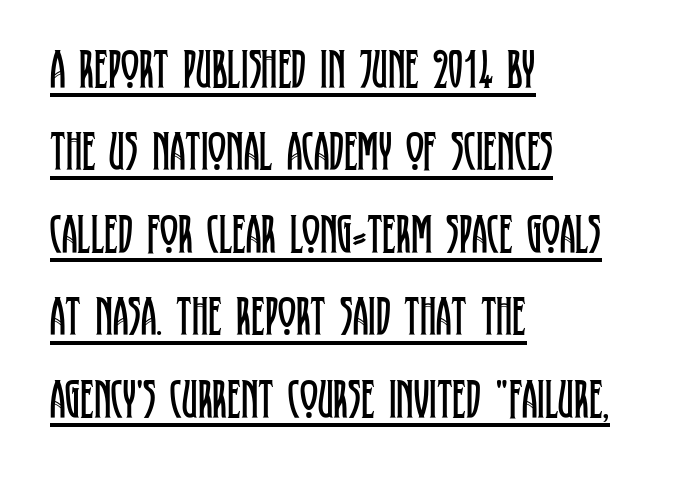
Q: Is the text bold? A: No.
Q: Is the text italic (slanted)? A: No, it is upright.
Q: Is the typeface a serif or a sans-serif typeface? A: Serif.
Q: Is the text underlined? A: Yes.
Q: How is the paragraph aligned? A: Left-aligned.
Q: Is the spacing between letters normal or unusually wide? A: Normal.
Q: Is the spacing between lines tight, normal or loose? A: Normal.
Q: Width (condensed, normal, or wide)? A: Condensed.
Q: Stroke contrast? A: Low.
Q: x-height? A: Large.
Q: Monospaced? A: No.
